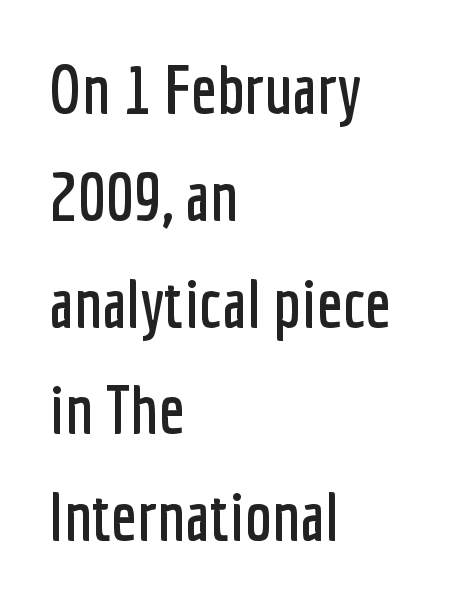
{"serif": "no", "italic": "no", "width": "condensed", "stroke_contrast": "low", "x_height": "medium", "monospaced": "no", "underline": "no", "align": "left", "line_spacing": "normal", "line_spacing_ratio": 1.57, "letter_spacing": "normal", "letter_spacing_em": 0.0, "glyph_px": 68}
